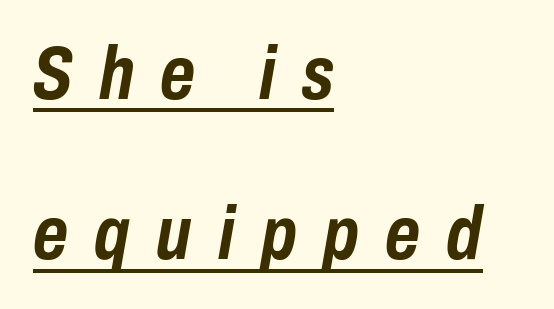
Q: Is the text bold? A: Yes.
Q: Is the text italic (slanted)? A: Yes, it leans right by about 10 degrees.
Q: Is the text underlined? A: Yes.
Q: How is the paragraph aligned? A: Left-aligned.
Q: Is the spacing between letters normal or unusually wide? A: Unusually wide.
Q: Is the spacing between lines tight, normal or loose? A: Loose.
Q: Width (condensed, normal, or wide)? A: Condensed.
Q: Stroke contrast? A: Low.
Q: x-height? A: Medium.
Q: Monospaced? A: No.
